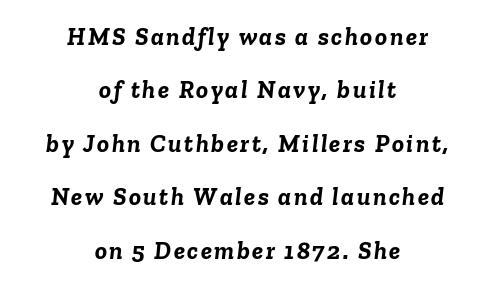
{"italic": "yes", "lean": "right", "slant_degrees": 6, "bold": "yes", "underline": "no", "align": "center", "line_spacing": "loose", "line_spacing_ratio": 2.14, "glyph_px": 25}
